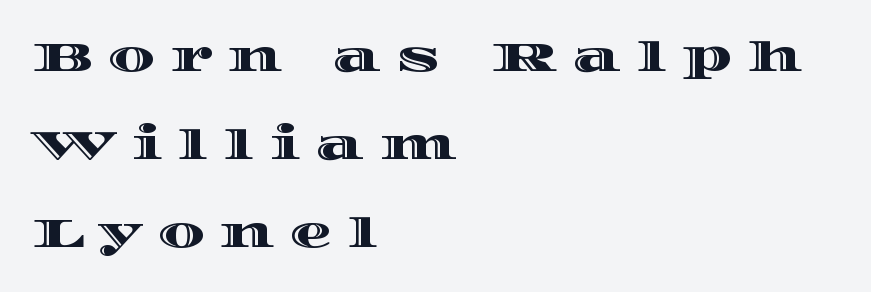
Q: Is the text italic (slanted)? A: No, it is upright.
Q: Is the text underlined? A: No.
Q: How is the paragraph aligned? A: Left-aligned.
Q: Is the spacing between letters normal or unusually wide? A: Unusually wide.
Q: Is the spacing between lines tight, normal or loose? A: Loose.
Q: Width (condensed, normal, or wide)? A: Wide.
Q: x-height? A: Large.
Q: Monospaced? A: No.
